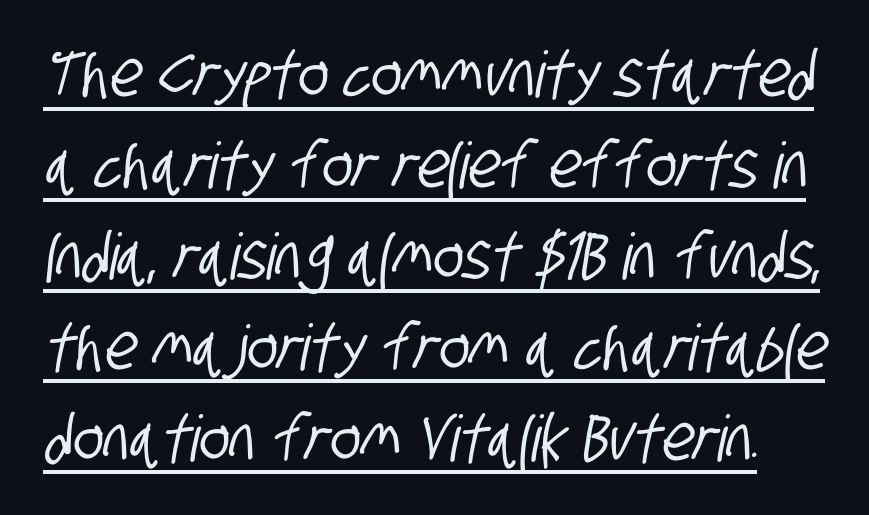
Beneath each row of characters lies a ruled line. Leading matches the norm, producing a regular column. The letters advance in unequal steps, a hallmark of proportional type. Is this a sans? Yes — the strokes have no serifs. Between one letter and the next there's only the usual sliver of space.
